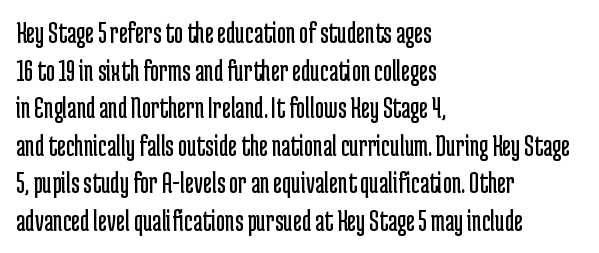
The image shows 31 px regular-weight, condensed sans-serif type, upright; set left-aligned, line spacing 1.21x, normal letter spacing, not underlined; low stroke contrast and a medium x-height.
